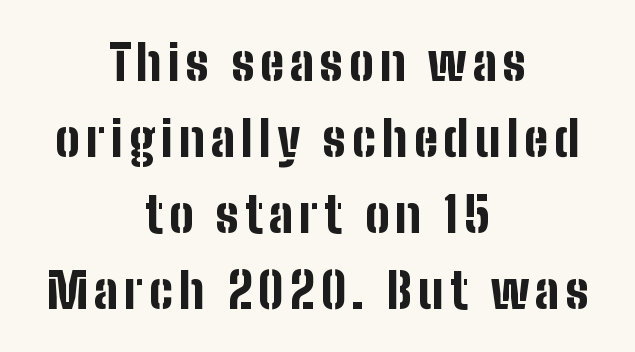
Q: Is the text bold? A: Yes.
Q: Is the text italic (slanted)? A: No, it is upright.
Q: Is the typeface a serif or a sans-serif typeface? A: Sans-serif.
Q: Is the text underlined? A: No.
Q: How is the paragraph aligned? A: Centered.
Q: Is the spacing between lines tight, normal or loose? A: Normal.
Q: Width (condensed, normal, or wide)? A: Condensed.
Q: Stroke contrast? A: Low.
Q: x-height? A: Medium.
Q: Monospaced? A: No.
